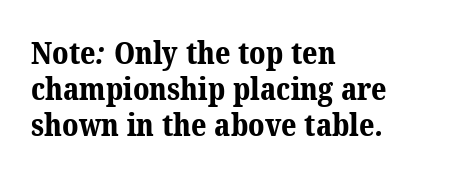
The image shows 30 px bold serif type; set left-aligned, line spacing 1.2x, normal letter spacing, not underlined; medium stroke contrast and a medium x-height.
